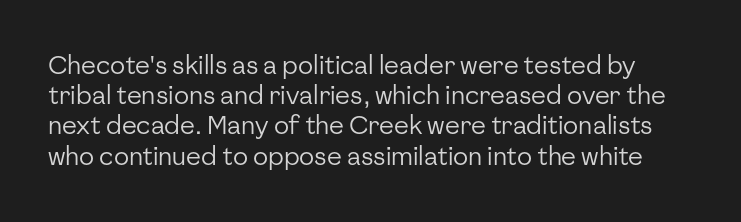
The image shows 25 px text type, upright; set line spacing 1.21x, normal letter spacing, not underlined.
